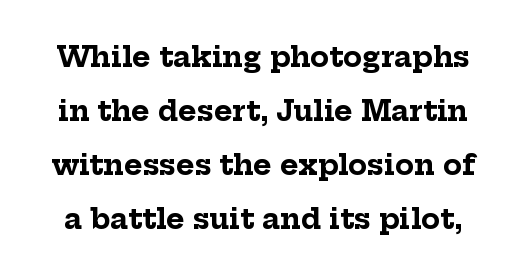
{"serif": "yes", "italic": "no", "bold": "yes", "weight": "bold", "width": "normal", "stroke_contrast": "low", "x_height": "medium", "monospaced": "no", "underline": "no", "line_spacing": "loose", "line_spacing_ratio": 1.93, "letter_spacing": "normal", "letter_spacing_em": 0.0, "glyph_px": 28}
